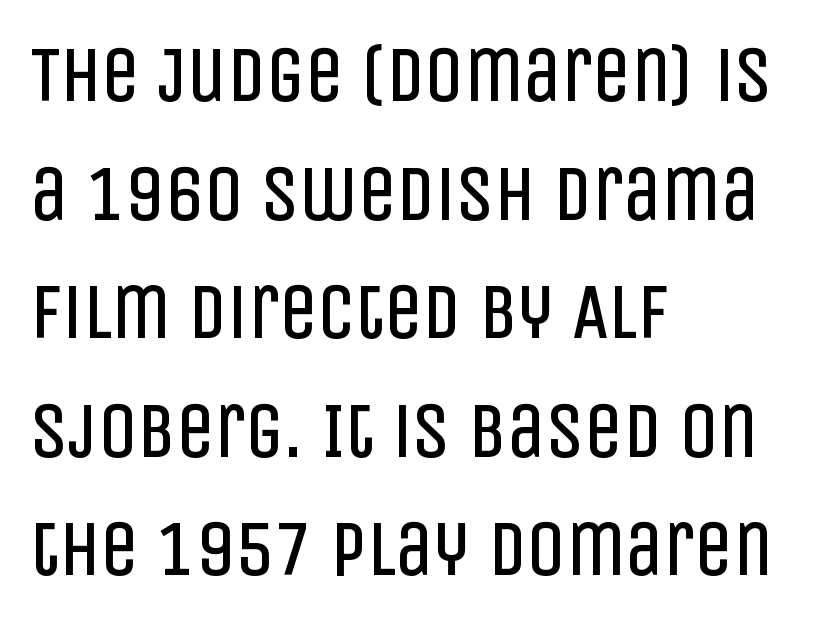
{"serif": "no", "italic": "no", "bold": "no", "weight": "regular", "width": "condensed", "stroke_contrast": "low", "x_height": "large", "monospaced": "no", "underline": "no", "align": "left", "line_spacing": "normal", "line_spacing_ratio": 1.54, "letter_spacing": "normal", "letter_spacing_em": 0.0, "glyph_px": 77}
